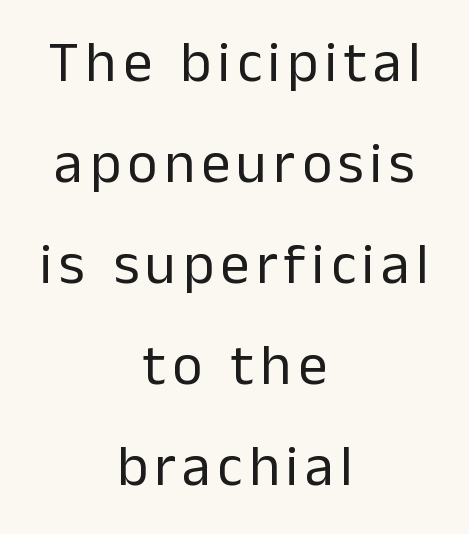
Rendered with straight, roman letterforms. Caption: face not bold, strokes unweighted. Nothing sits at the stroke ends, so this counts as sans-serif. The text block is weighted toward neither margin, spreading evenly from the middle. The foot of each line stays bare and open.
